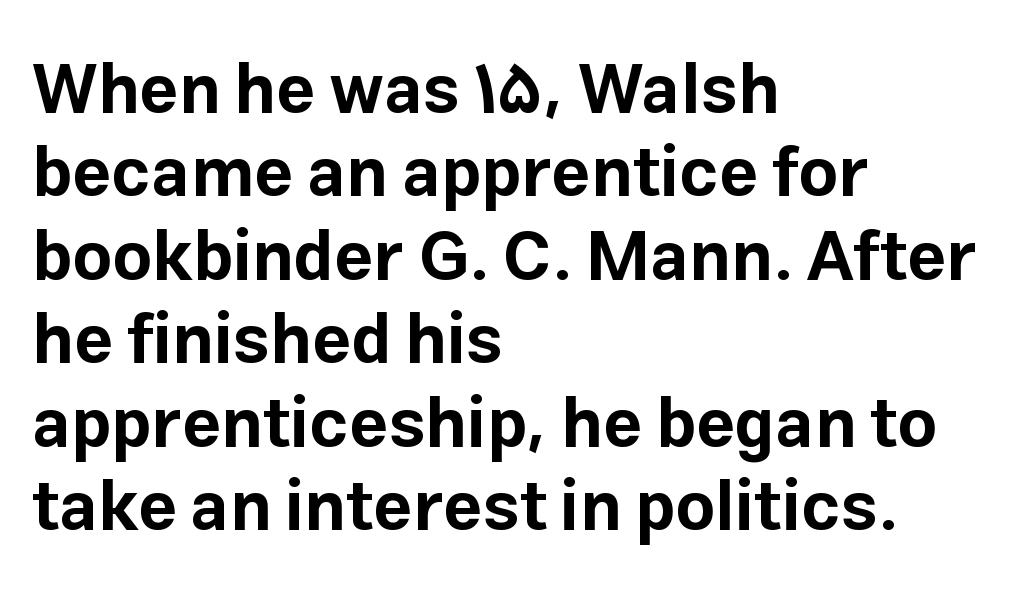
The image shows 69 px bold sans-serif type, upright; set left-aligned, line spacing 1.21x, normal letter spacing, not underlined; low stroke contrast and a medium x-height.
